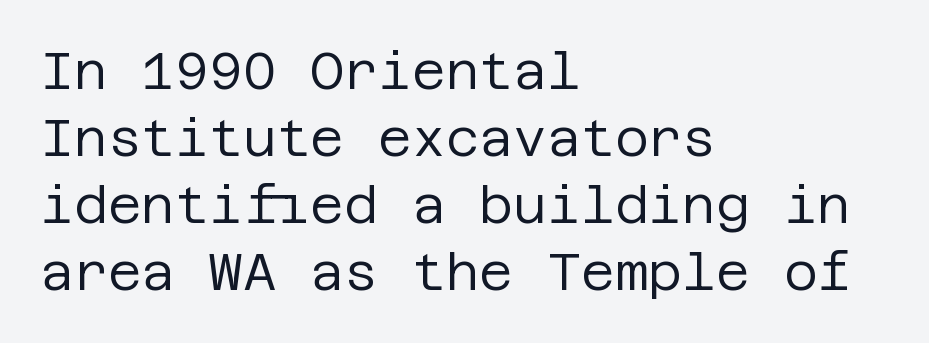
{"serif": "no", "italic": "no", "bold": "no", "weight": "regular", "width": "normal", "stroke_contrast": "low", "x_height": "large", "underline": "no", "align": "left", "line_spacing": "normal", "line_spacing_ratio": 1.29, "letter_spacing": "normal", "letter_spacing_em": 0.0, "glyph_px": 52}
